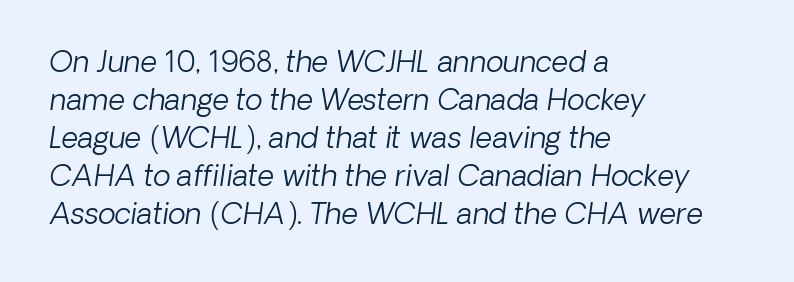
The face used here is proportionally spaced, like ordinary book or web type. One-word summary of the alignment: left. Unlike a traditional serif, this face leaves its strokes unadorned. The characters are drawn with everyday or finer stroke widths. Type without underlining.
